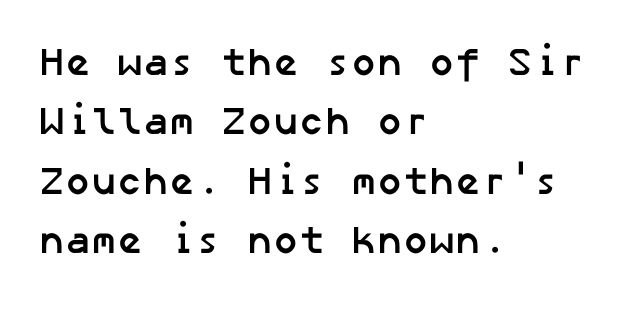
Q: Is the text bold? A: Yes.
Q: Is the typeface a serif or a sans-serif typeface? A: Sans-serif.
Q: Is the text underlined? A: No.
Q: How is the paragraph aligned? A: Left-aligned.
Q: Is the spacing between letters normal or unusually wide? A: Normal.
Q: Is the spacing between lines tight, normal or loose? A: Normal.
Q: Width (condensed, normal, or wide)? A: Normal.
Q: Stroke contrast? A: Low.
Q: x-height? A: Medium.
